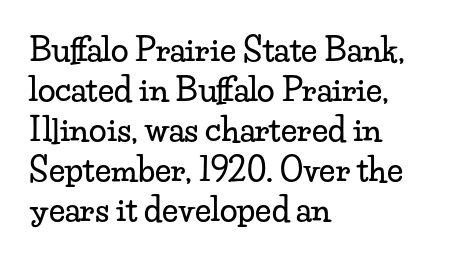
Q: Is the text italic (slanted)? A: No, it is upright.
Q: Is the typeface a serif or a sans-serif typeface? A: Serif.
Q: Is the text underlined? A: No.
Q: How is the paragraph aligned? A: Left-aligned.
Q: Is the spacing between letters normal or unusually wide? A: Normal.
Q: Is the spacing between lines tight, normal or loose? A: Normal.
Q: Width (condensed, normal, or wide)? A: Wide.
Q: Stroke contrast? A: Low.
Q: x-height? A: Small.
Q: Monospaced? A: No.
